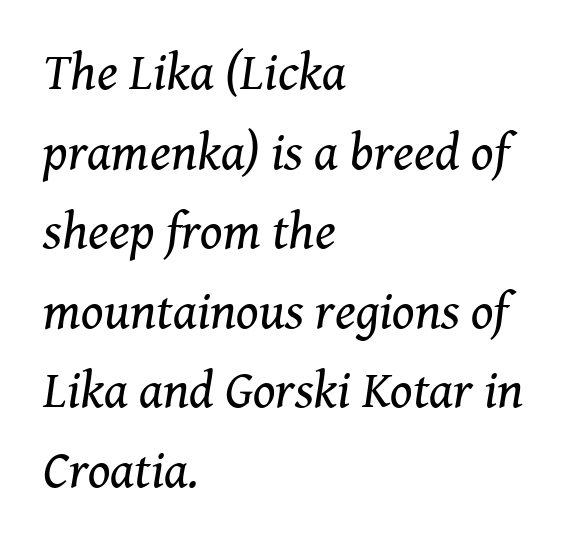
The image shows 52 px regular-weight serif type, italic (leaning right); set left-aligned, normal line spacing (1.53x), normal letter spacing, not underlined; medium stroke contrast and a medium x-height.
